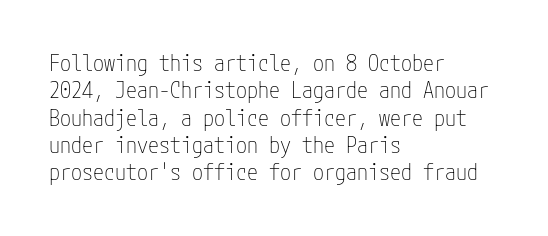
Rendered with straight, roman letterforms. Weight: not bold — regular or lighter. Words appear dense and cohesive because spacing is normal. Horizontal alignment here is leftward, the default for most running prose. A clean baseline with only descenders dipping below it.
